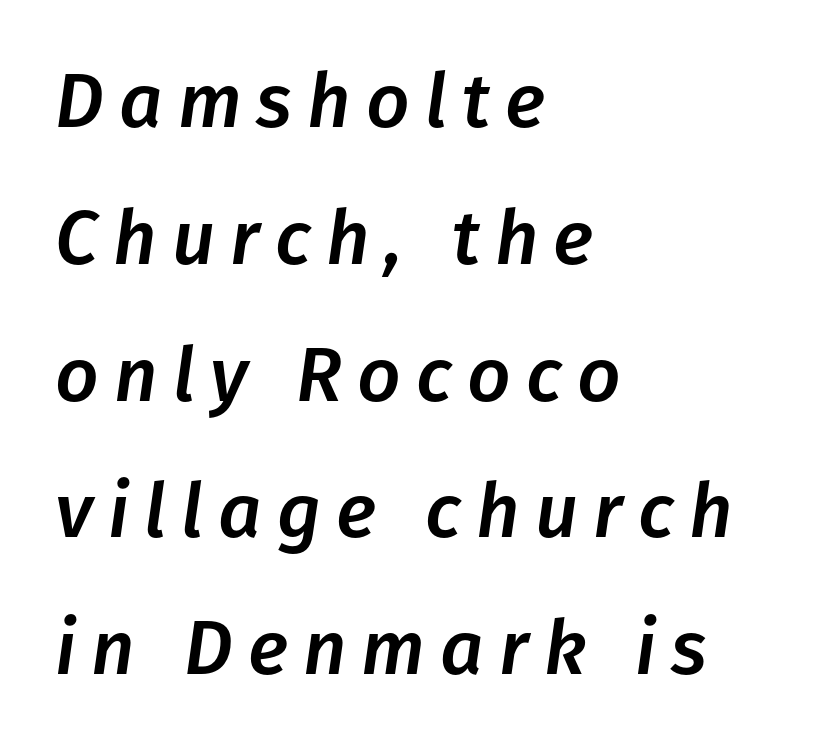
Q: Is the text italic (slanted)? A: Yes, it leans right by about 8 degrees.
Q: Is the text underlined? A: No.
Q: How is the paragraph aligned? A: Left-aligned.
Q: Is the spacing between letters normal or unusually wide? A: Unusually wide.
Q: Width (condensed, normal, or wide)? A: Normal.
Q: Stroke contrast? A: Low.
Q: x-height? A: Medium.
Q: Monospaced? A: No.
